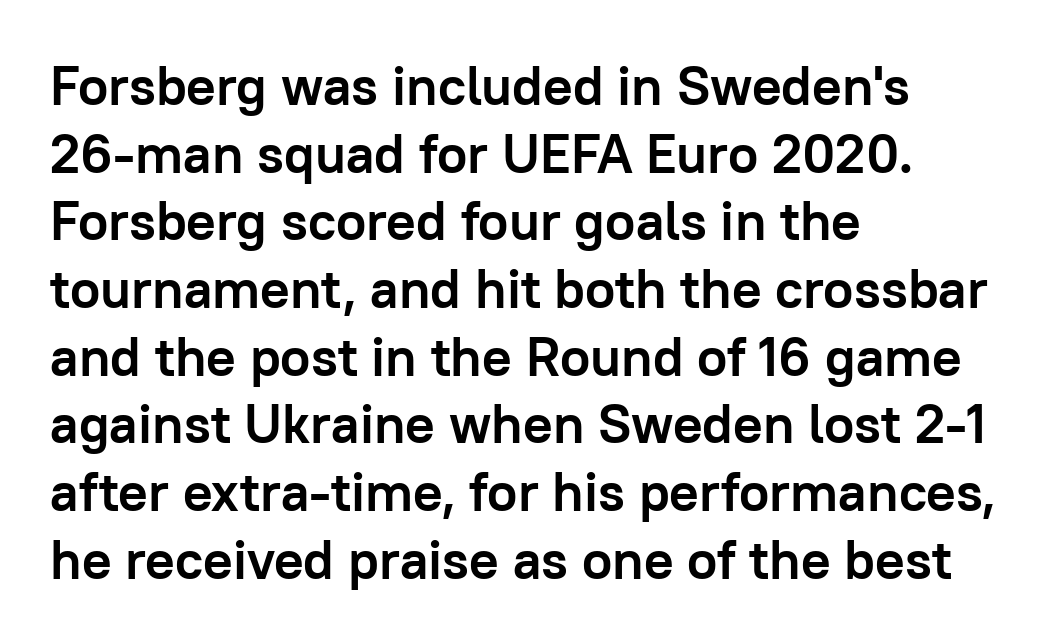
Q: Is the text bold? A: Yes.
Q: Is the text italic (slanted)? A: No, it is upright.
Q: Is the typeface a serif or a sans-serif typeface? A: Sans-serif.
Q: Is the text underlined? A: No.
Q: How is the paragraph aligned? A: Left-aligned.
Q: Is the spacing between letters normal or unusually wide? A: Normal.
Q: Width (condensed, normal, or wide)? A: Normal.
Q: Stroke contrast? A: Low.
Q: x-height? A: Medium.
Q: Monospaced? A: No.
